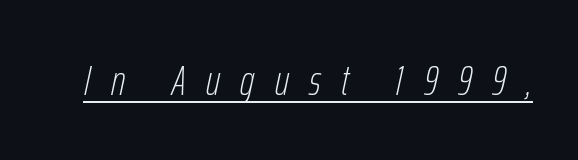
Is this a heavy cut? Hardly; it is regular or lighter. Compared with ordinary roman type, these characters are visibly tilted. The letters advance in unequal steps, a hallmark of proportional type. These characters rest on top of a visible drawn line.
